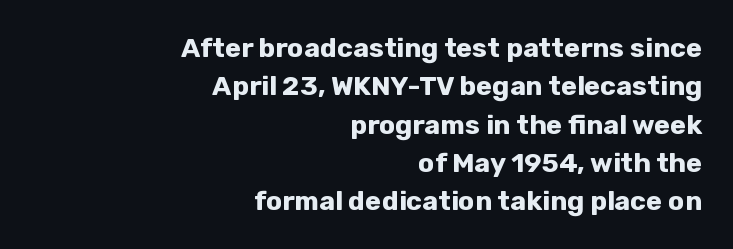
Q: Is the text bold? A: Yes.
Q: Is the text italic (slanted)? A: No, it is upright.
Q: Is the text underlined? A: No.
Q: How is the paragraph aligned? A: Right-aligned.
Q: Is the spacing between letters normal or unusually wide? A: Normal.
Q: Is the spacing between lines tight, normal or loose? A: Normal.
